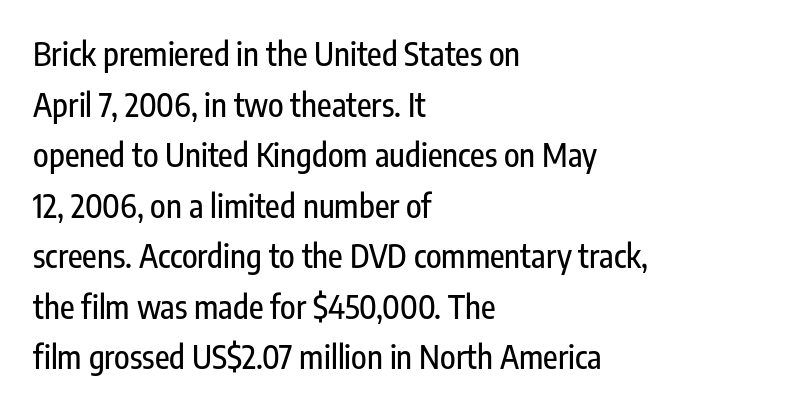
{"serif": "no", "italic": "no", "width": "condensed", "stroke_contrast": "low", "x_height": "medium", "monospaced": "no", "underline": "no", "align": "left", "line_spacing": "normal", "line_spacing_ratio": 1.58, "letter_spacing": "normal", "letter_spacing_em": 0.0, "glyph_px": 32}
